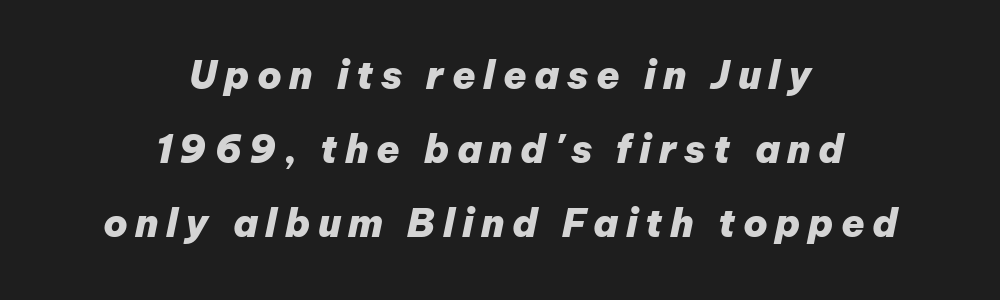
Quick note: italic. Here the designer chose a conventional face with non-uniform glyph widths. Typeset on center — no edge is straight. How heavy is the stroke? Heavy — this is a bold. Compared with typical paragraphs, the rows here are farther apart.
